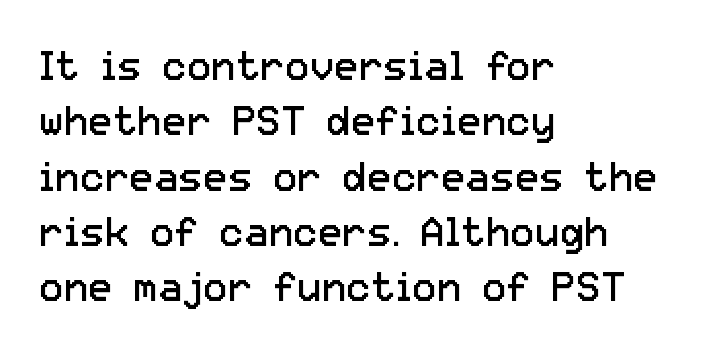
{"serif": "no", "italic": "no", "bold": "no", "weight": "regular", "width": "normal", "stroke_contrast": "low", "x_height": "medium", "monospaced": "no", "underline": "no", "align": "left", "line_spacing": "normal", "line_spacing_ratio": 1.35, "letter_spacing": "normal", "letter_spacing_em": 0.0, "glyph_px": 41}
